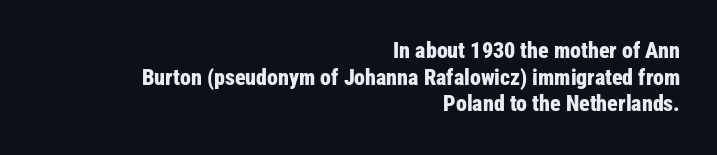
These lines were composed using upright roman letters. This sample uses plain, unmodified letter spacing. The font is running at its bold setting. The space directly below the letters is spotless.
